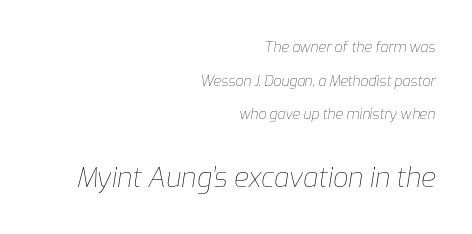
The image shows 27 px text type, italic (leaning right); set right-aligned, loose line spacing (2.4x), normal letter spacing, not underlined; the second (bottom) block is 1.93x larger.
